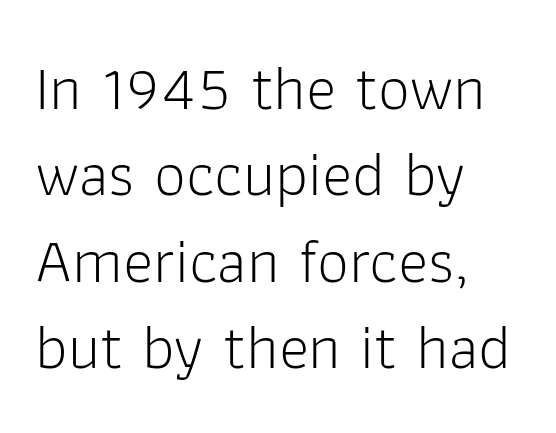
{"serif": "no", "italic": "no", "bold": "no", "weight": "light", "width": "normal", "stroke_contrast": "low", "x_height": "medium", "monospaced": "no", "underline": "no", "align": "left", "line_spacing": "normal", "line_spacing_ratio": 1.35, "letter_spacing": "normal", "letter_spacing_em": 0.0, "glyph_px": 64}
